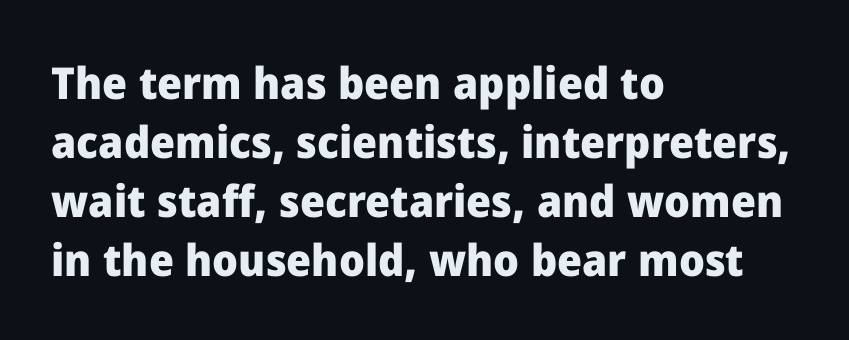
Q: Is the text bold? A: Yes.
Q: Is the text italic (slanted)? A: No, it is upright.
Q: Is the typeface a serif or a sans-serif typeface? A: Sans-serif.
Q: Is the text underlined? A: No.
Q: How is the paragraph aligned? A: Left-aligned.
Q: Is the spacing between letters normal or unusually wide? A: Normal.
Q: Is the spacing between lines tight, normal or loose? A: Normal.
Q: Width (condensed, normal, or wide)? A: Normal.
Q: Stroke contrast? A: Low.
Q: x-height? A: Medium.
Q: Monospaced? A: No.
